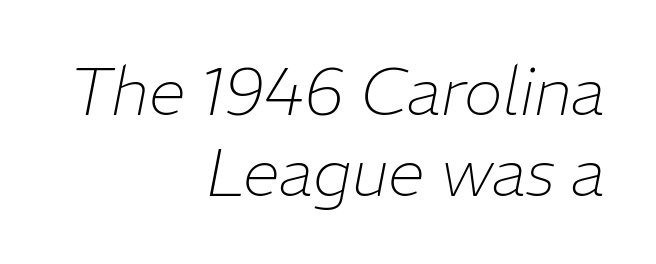
{"italic": "yes", "lean": "right", "slant_degrees": 11, "bold": "no", "weight": "thin", "width": "normal", "stroke_contrast": "low", "x_height": "medium", "monospaced": "no", "underline": "no", "align": "right", "line_spacing_ratio": 1.22, "letter_spacing": "normal", "letter_spacing_em": 0.0, "glyph_px": 66}
